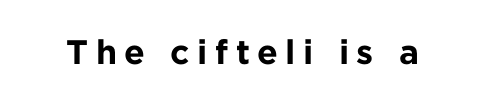
Inter-character spacing is expanded well beyond the font's built-in metrics. Chunky letters — that's bold for sure. This sample has the flowing, uneven cadence of proportional lettering. Just letters on the line, the space beneath them empty.
